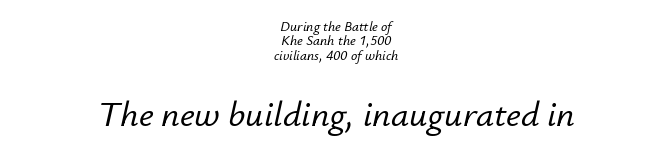
The image shows 36 px text type, italic (leaning right); set centered, tight line spacing (1.02x), normal letter spacing, not underlined; the second (bottom) block is 2.57x larger; low stroke contrast and a small x-height.
